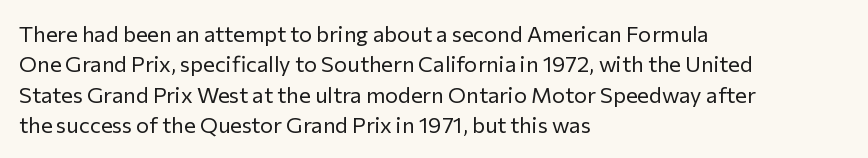
Q: Is the text bold? A: No.
Q: Is the text italic (slanted)? A: No, it is upright.
Q: Is the text underlined? A: No.
Q: How is the paragraph aligned? A: Left-aligned.
Q: Is the spacing between letters normal or unusually wide? A: Normal.
Q: Is the spacing between lines tight, normal or loose? A: Normal.
